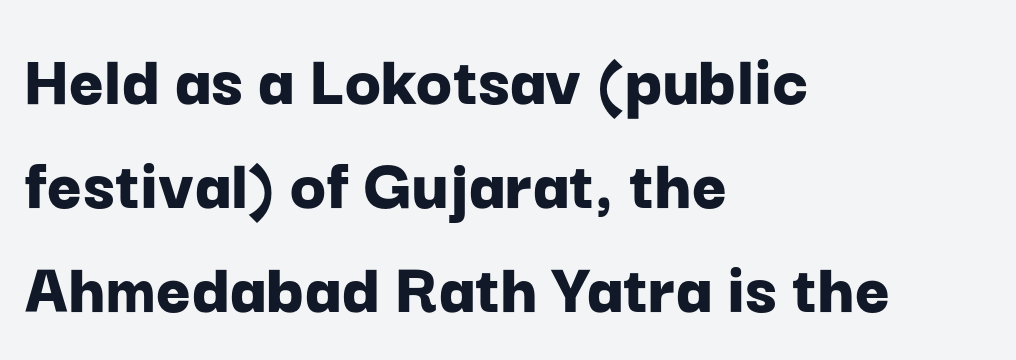
The image shows 75 px bold sans-serif type, upright; set left-aligned, normal line spacing (1.39x), normal letter spacing, not underlined; low stroke contrast and a medium x-height.
